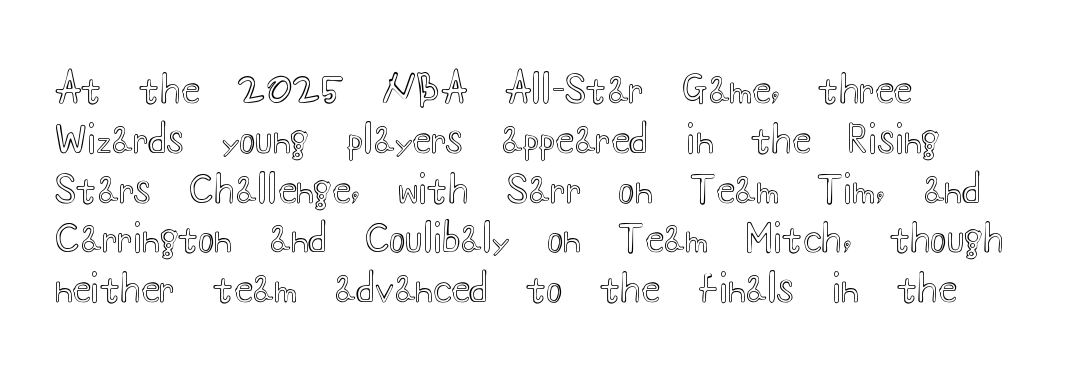
The image shows 38 px wide type, upright; set left-aligned, normal line spacing (1.31x), normal letter spacing, not underlined; a small x-height.
